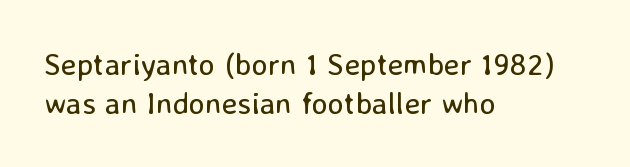
The image shows 31 px regular-weight sans-serif type, upright; set left-aligned, normal line spacing (1.27x), normal letter spacing, not underlined; low stroke contrast and a medium x-height.
